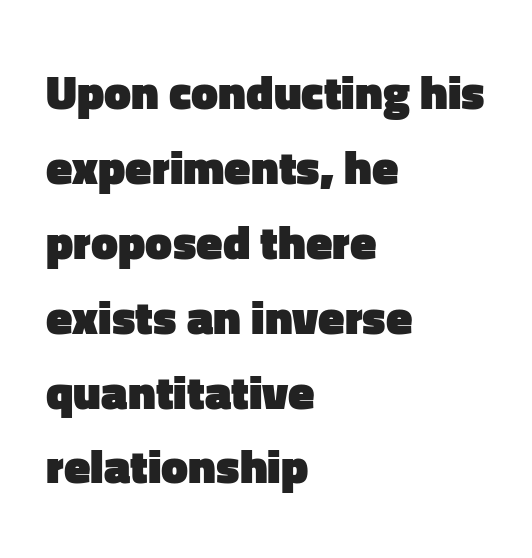
{"serif": "no", "italic": "no", "bold": "yes", "weight": "heavy", "width": "normal", "stroke_contrast": "low", "x_height": "medium", "monospaced": "no", "underline": "no", "align": "left", "line_spacing": "normal", "line_spacing_ratio": 1.56, "letter_spacing": "normal", "letter_spacing_em": 0.0, "glyph_px": 48}
